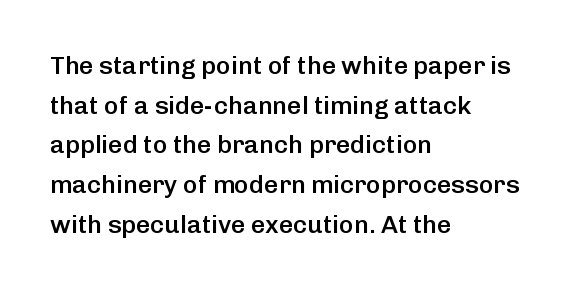
{"italic": "no", "bold": "semi", "underline": "no", "align": "left", "line_spacing": "normal", "line_spacing_ratio": 1.59, "letter_spacing": "normal", "letter_spacing_em": 0.0, "glyph_px": 25}
